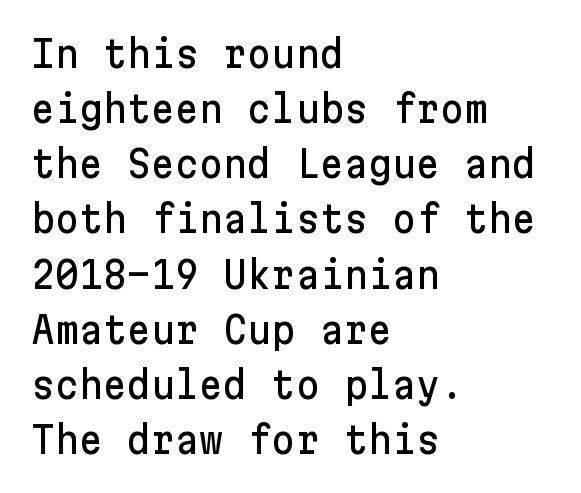
{"serif": "no", "italic": "no", "width": "normal", "stroke_contrast": "low", "x_height": "medium", "underline": "no", "align": "left", "line_spacing": "normal", "line_spacing_ratio": 1.49, "letter_spacing": "normal", "letter_spacing_em": 0.0, "glyph_px": 37}
